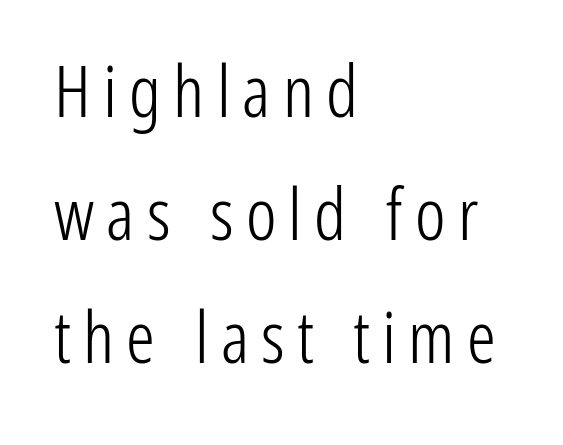
Q: Is the text bold? A: No.
Q: Is the text italic (slanted)? A: No, it is upright.
Q: Is the typeface a serif or a sans-serif typeface? A: Sans-serif.
Q: Is the text underlined? A: No.
Q: How is the paragraph aligned? A: Left-aligned.
Q: Width (condensed, normal, or wide)? A: Condensed.
Q: Stroke contrast? A: Low.
Q: x-height? A: Medium.
Q: Monospaced? A: No.
